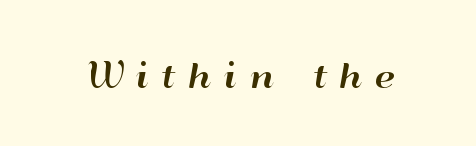
Q: Is the text italic (slanted)? A: Yes.
Q: Is the typeface a serif or a sans-serif typeface? A: Sans-serif.
Q: Is the text underlined? A: No.
Q: Is the spacing between letters normal or unusually wide? A: Unusually wide.
Q: Width (condensed, normal, or wide)? A: Wide.
Q: Stroke contrast? A: High.
Q: x-height? A: Small.
Q: Monospaced? A: No.
